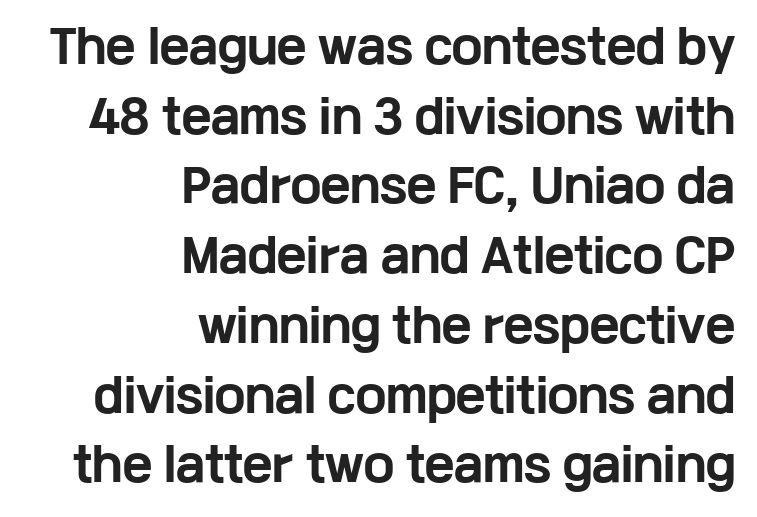
Q: Is the text bold? A: Yes.
Q: Is the text italic (slanted)? A: No, it is upright.
Q: Is the typeface a serif or a sans-serif typeface? A: Sans-serif.
Q: Is the text underlined? A: No.
Q: How is the paragraph aligned? A: Right-aligned.
Q: Is the spacing between letters normal or unusually wide? A: Normal.
Q: Is the spacing between lines tight, normal or loose? A: Normal.
Q: Width (condensed, normal, or wide)? A: Wide.
Q: Stroke contrast? A: Low.
Q: x-height? A: Medium.
Q: Monospaced? A: No.
